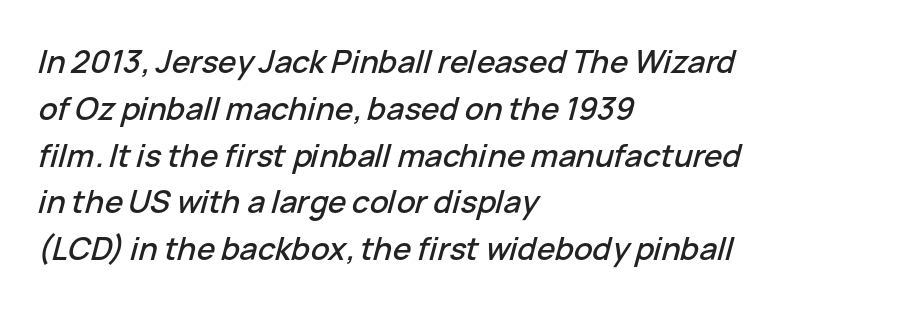
Q: Is the text italic (slanted)? A: Yes, it leans right by about 15 degrees.
Q: Is the text underlined? A: No.
Q: How is the paragraph aligned? A: Left-aligned.
Q: Is the spacing between letters normal or unusually wide? A: Normal.
Q: Is the spacing between lines tight, normal or loose? A: Normal.
Q: Width (condensed, normal, or wide)? A: Normal.
Q: Stroke contrast? A: Low.
Q: x-height? A: Medium.
Q: Monospaced? A: No.
